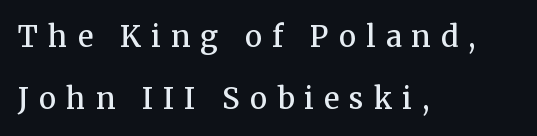
The zone under the glyphs is completely vacant. Unlike italic type, these characters show no tilt at all. The rendering anchors every line to the left-hand side. These lines carry some extra weight — a demibold, not a full bold. You could only call the tracking loose — the letters float apart.
